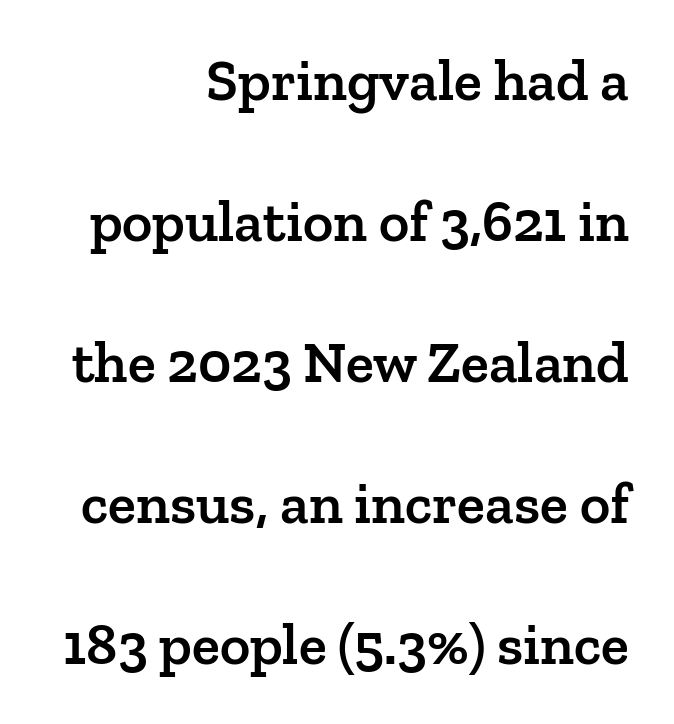
Q: Is the text bold? A: Semi-bold.
Q: Is the text italic (slanted)? A: No, it is upright.
Q: Is the typeface a serif or a sans-serif typeface? A: Serif.
Q: Is the text underlined? A: No.
Q: How is the paragraph aligned? A: Right-aligned.
Q: Is the spacing between letters normal or unusually wide? A: Normal.
Q: Is the spacing between lines tight, normal or loose? A: Loose.
Q: Width (condensed, normal, or wide)? A: Normal.
Q: Stroke contrast? A: Low.
Q: x-height? A: Medium.
Q: Monospaced? A: No.
